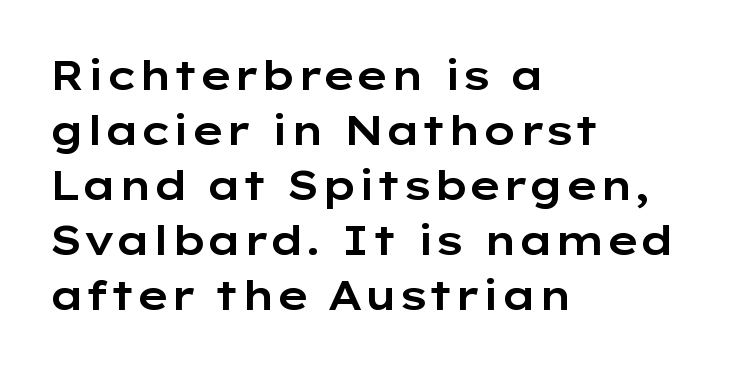
These lines sit exactly where default settings would place them. The type is set solid horizontally, with unmodified tracking. Think of a printed novel: that variable character pitch is what you see here. Caption: multi-line text, flush left, ragged right. Serif or sans? Sans — the stroke terminals are bare. The foot of each line stays bare and open.
